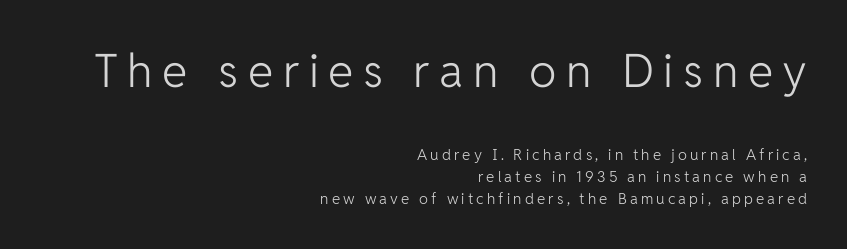
The image shows 46 px light sans-serif type, upright; set right-aligned, normal line spacing (1.46x), unusually wide letter spacing (+0.21 em), not underlined; the first (top) block is 3.07x larger; low stroke contrast and a medium x-height.
